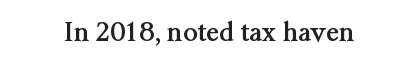
The strokes are fattened all the way to bold. When letters stand straight like this, we call the style roman or upright. Where is the straight margin? There isn't one; the lines are centered. Look at the tracking — it's just the regular setting, nothing added. The foot of each line stays bare and open.
